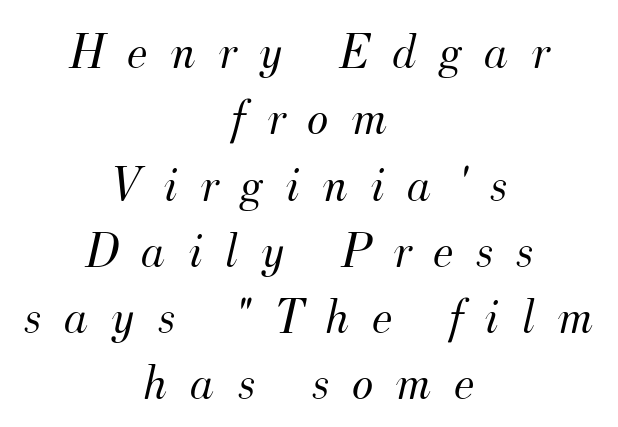
Q: Is the text bold? A: No.
Q: Is the text italic (slanted)? A: Yes, it leans right by about 12 degrees.
Q: Is the typeface a serif or a sans-serif typeface? A: Serif.
Q: Is the text underlined? A: No.
Q: How is the paragraph aligned? A: Centered.
Q: Is the spacing between letters normal or unusually wide? A: Unusually wide.
Q: Is the spacing between lines tight, normal or loose? A: Normal.
Q: Width (condensed, normal, or wide)? A: Normal.
Q: Stroke contrast? A: Medium.
Q: x-height? A: Small.
Q: Monospaced? A: No.
